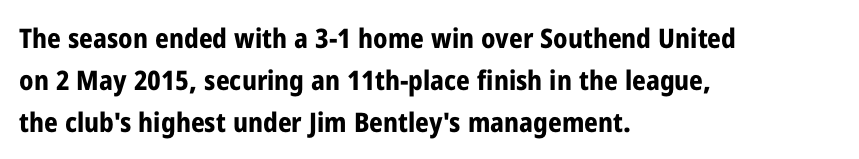
The face used here has the dense, thick strokes of a bold. Students, observe: this is what conventionally led text looks like. Notice how the stems are strictly vertical — no italics here. The setting favours the left margin, as ordinary paragraphs usually do.
